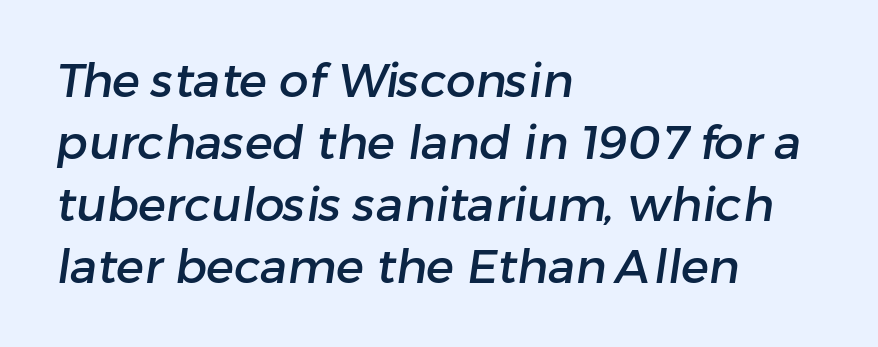
Nothing sits at the stroke ends, so this counts as sans-serif. The foot of each line stays bare and open. One-word summary of the alignment: left. The passage shown stacks its lines at a standard gap. Think of a printed novel: that variable character pitch is what you see here.
